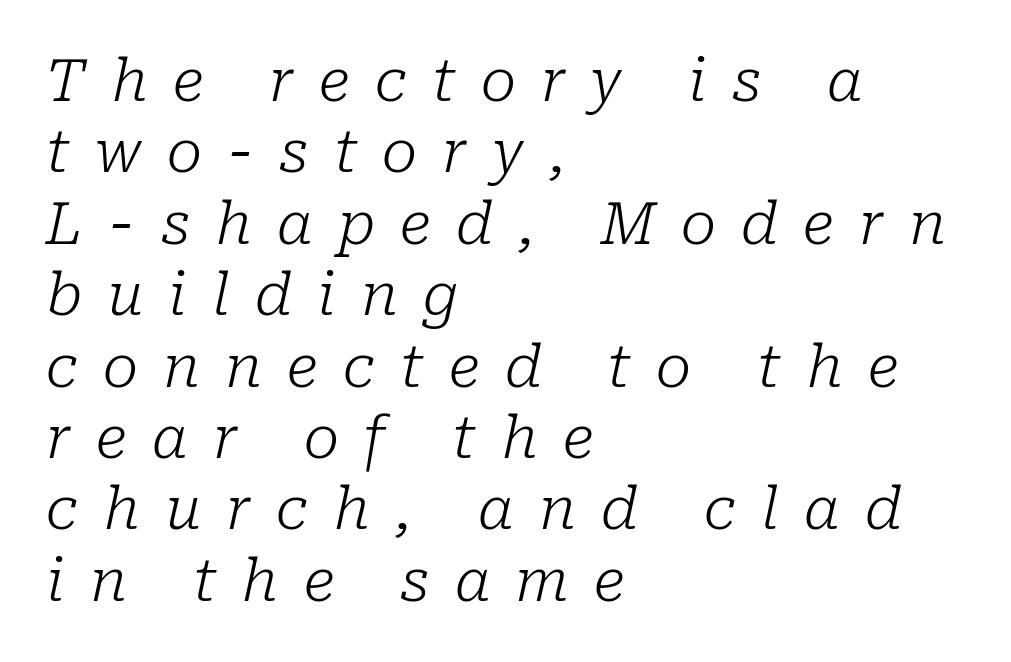
The image shows 59 px light serif type, italic (leaning right); set left-aligned, line spacing 1.21x, unusually wide letter spacing (+0.43 em), not underlined; low stroke contrast and a medium x-height.
